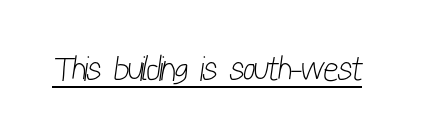
Q: Is the text bold? A: No.
Q: Is the typeface a serif or a sans-serif typeface? A: Sans-serif.
Q: Is the text underlined? A: Yes.
Q: Is the spacing between letters normal or unusually wide? A: Normal.
Q: Width (condensed, normal, or wide)? A: Condensed.
Q: Stroke contrast? A: Low.
Q: x-height? A: Medium.
Q: Monospaced? A: No.
